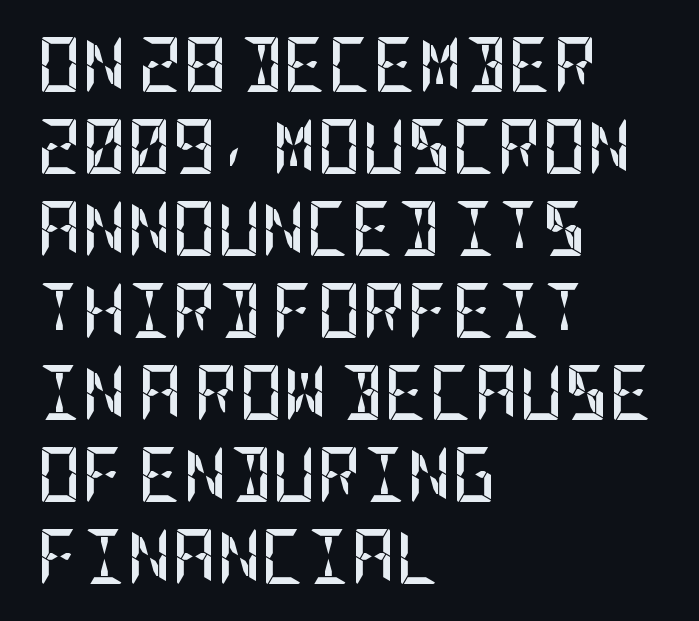
{"serif": "no", "italic": "no", "bold": "yes", "weight": "semibold", "width": "condensed", "stroke_contrast": "low", "x_height": "large", "underline": "no", "align": "left", "line_spacing": "normal", "line_spacing_ratio": 1.49, "letter_spacing": "normal", "letter_spacing_em": 0.0, "glyph_px": 55}
